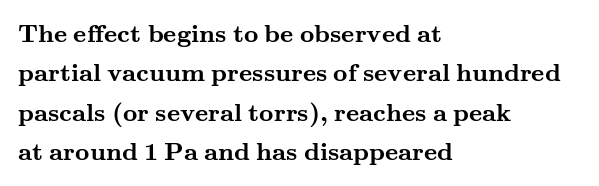
{"italic": "no", "bold": "yes", "underline": "no", "align": "left", "line_spacing": "normal", "line_spacing_ratio": 1.58, "letter_spacing": "normal", "letter_spacing_em": 0.0, "glyph_px": 25}
